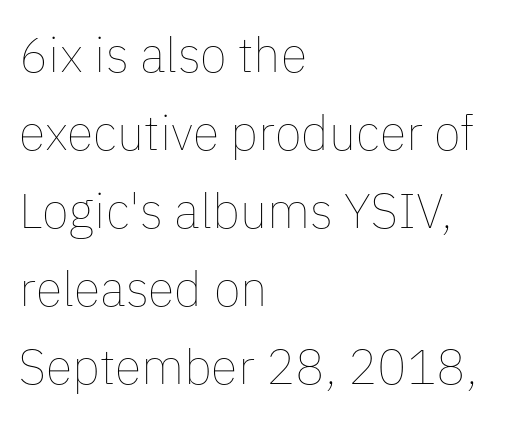
Q: Is the text bold? A: No.
Q: Is the text italic (slanted)? A: No, it is upright.
Q: Is the text underlined? A: No.
Q: How is the paragraph aligned? A: Left-aligned.
Q: Is the spacing between letters normal or unusually wide? A: Normal.
Q: Is the spacing between lines tight, normal or loose? A: Normal.
Q: Width (condensed, normal, or wide)? A: Normal.
Q: Stroke contrast? A: Low.
Q: x-height? A: Medium.
Q: Monospaced? A: No.
